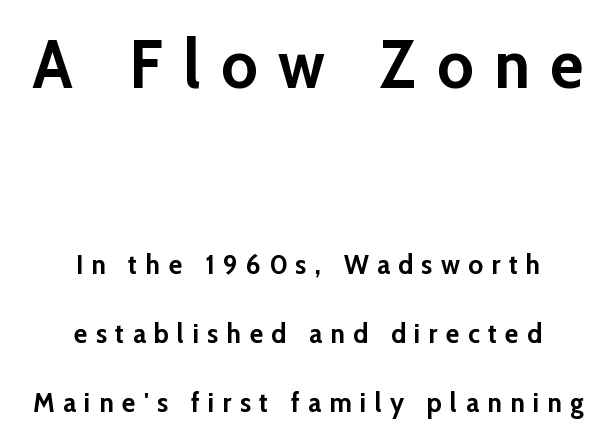
Q: Is the text bold? A: Yes.
Q: Is the text italic (slanted)? A: No, it is upright.
Q: Is the typeface a serif or a sans-serif typeface? A: Sans-serif.
Q: Is the text underlined? A: No.
Q: How is the paragraph aligned? A: Centered.
Q: Is the spacing between letters normal or unusually wide? A: Unusually wide.
Q: Is the spacing between lines tight, normal or loose? A: Loose.
Q: Which block of text is set in a larger size, the first (top) or the second (bottom)? A: The first (top) one.
Q: Width (condensed, normal, or wide)? A: Normal.
Q: Stroke contrast? A: Low.
Q: x-height? A: Medium.
Q: Monospaced? A: No.
